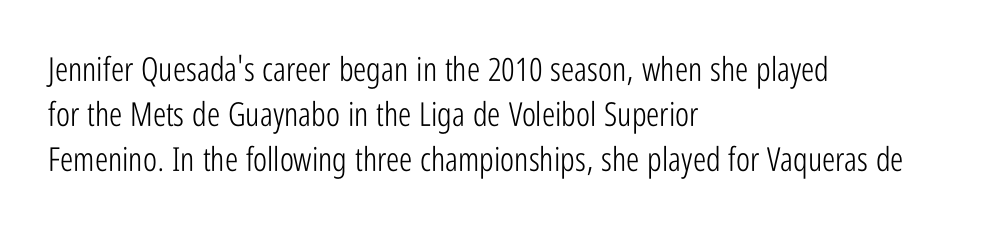
The image shows 33 px light, condensed sans-serif type, upright; set left-aligned, normal line spacing (1.36x), normal letter spacing, not underlined; low stroke contrast and a medium x-height.
